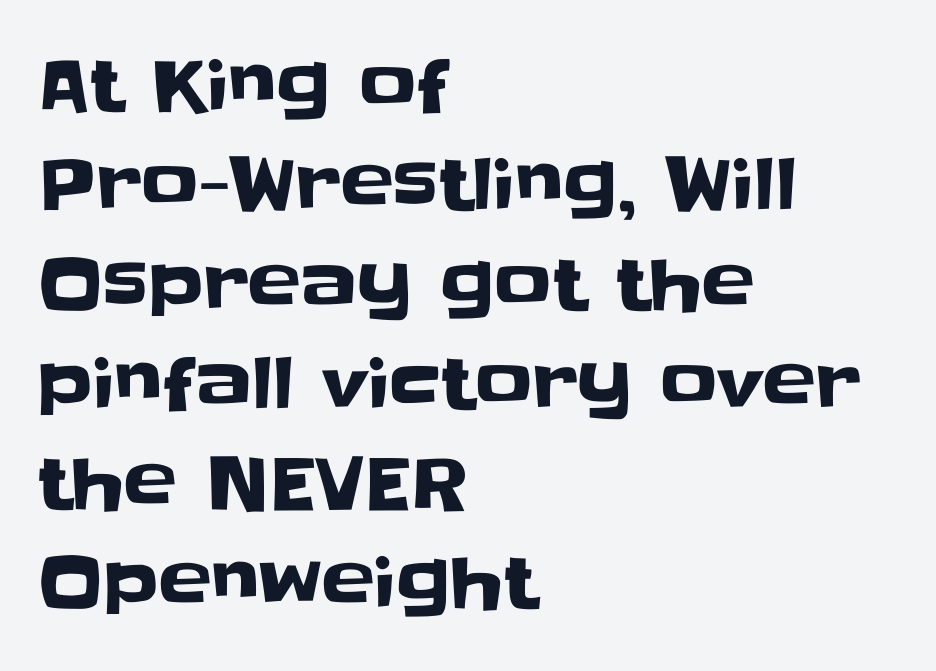
Q: Is the text italic (slanted)? A: No, it is upright.
Q: Is the typeface a serif or a sans-serif typeface? A: Sans-serif.
Q: Is the text underlined? A: No.
Q: How is the paragraph aligned? A: Left-aligned.
Q: Is the spacing between letters normal or unusually wide? A: Normal.
Q: Is the spacing between lines tight, normal or loose? A: Normal.
Q: Width (condensed, normal, or wide)? A: Normal.
Q: Stroke contrast? A: Low.
Q: x-height? A: Large.
Q: Monospaced? A: No.
